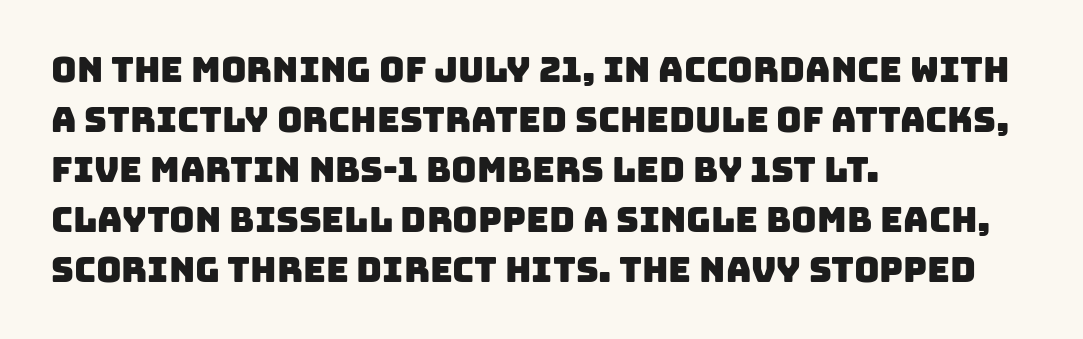
The image shows 35 px sans-serif type; set left-aligned, normal line spacing (1.43x), normal letter spacing, not underlined; low stroke contrast and a large x-height.
